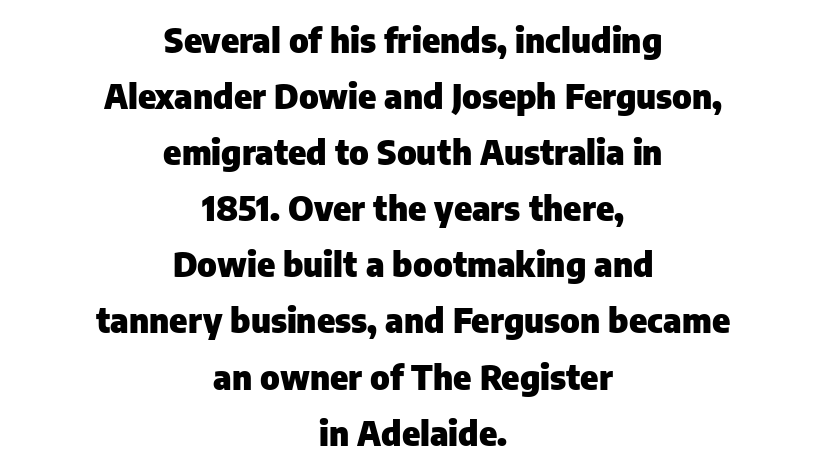
Q: Is the text bold? A: Yes.
Q: Is the text italic (slanted)? A: No, it is upright.
Q: Is the typeface a serif or a sans-serif typeface? A: Sans-serif.
Q: Is the text underlined? A: No.
Q: How is the paragraph aligned? A: Centered.
Q: Is the spacing between letters normal or unusually wide? A: Normal.
Q: Is the spacing between lines tight, normal or loose? A: Normal.
Q: Width (condensed, normal, or wide)? A: Normal.
Q: Stroke contrast? A: Low.
Q: x-height? A: Medium.
Q: Monospaced? A: No.
